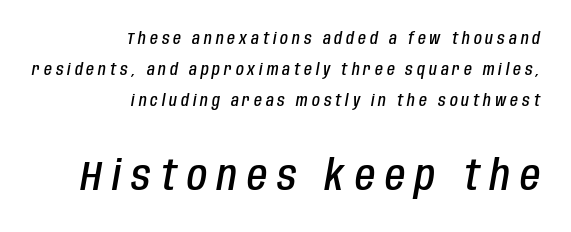
{"italic": "yes", "lean": "right", "slant_degrees": 10, "bold": "semi", "weight": "semibold", "width": "condensed", "stroke_contrast": "low", "x_height": "large", "monospaced": "no", "underline": "no", "align": "right", "line_spacing": "loose", "line_spacing_ratio": 1.95, "letter_spacing": "wide", "letter_spacing_em": 0.25, "larger_block": "second", "size_ratio": 2.56, "glyph_px": 41}
